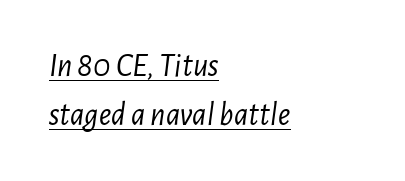
The letters advance in unequal steps, a hallmark of proportional type. In CSS terms this would be text-align: left. Italic? Definitely — the glyphs are oblique. How are the letters spaced? Ordinarily, with no added tracking. Has an underline been added? It has. The weight tops out at a normal text grade.
